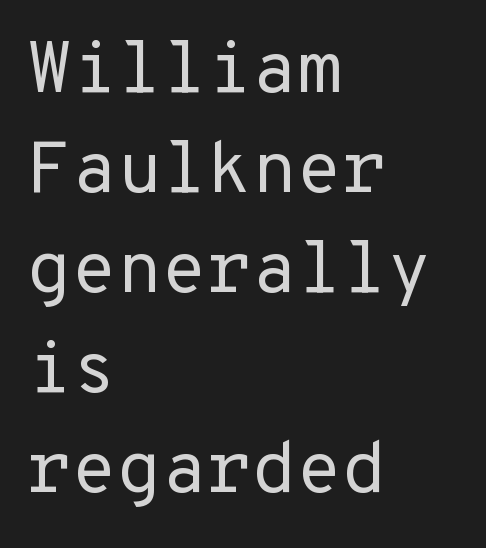
Every row of glyphs begins at an identical x-position on the left. Descenders are the only things crossing below the line. Fixed-width glyphs throughout — classic coding-font behaviour. Tall strokes in this sample are plumb rather than angled.
